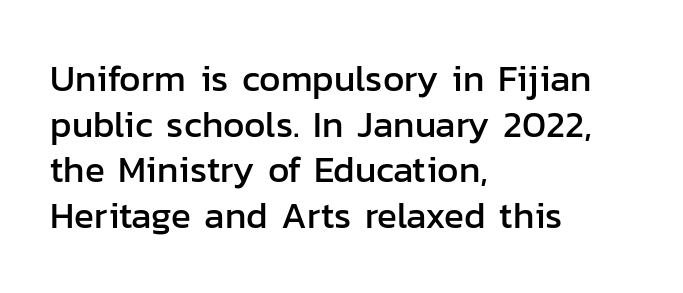
Q: Is the text italic (slanted)? A: No, it is upright.
Q: Is the typeface a serif or a sans-serif typeface? A: Sans-serif.
Q: Is the text underlined? A: No.
Q: How is the paragraph aligned? A: Left-aligned.
Q: Is the spacing between letters normal or unusually wide? A: Normal.
Q: Width (condensed, normal, or wide)? A: Normal.
Q: Stroke contrast? A: Low.
Q: x-height? A: Medium.
Q: Monospaced? A: No.
